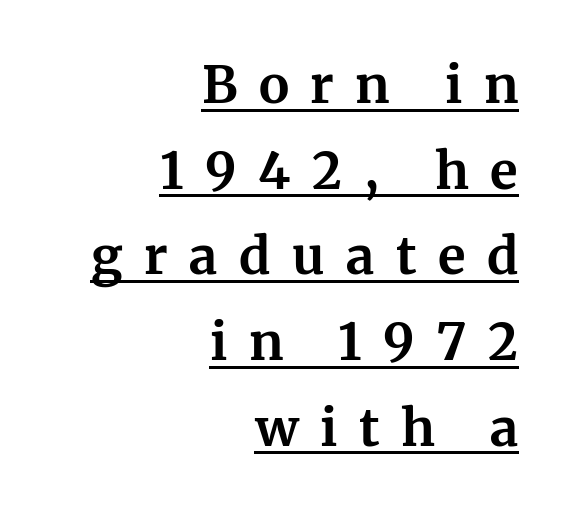
The letters advance in unequal steps, a hallmark of proportional type. Caption: expanded tracking, letters set apart. Regular leading. Layout note: lines flush right. Serif or sans? Serif — the stroke terminals have little feet.
